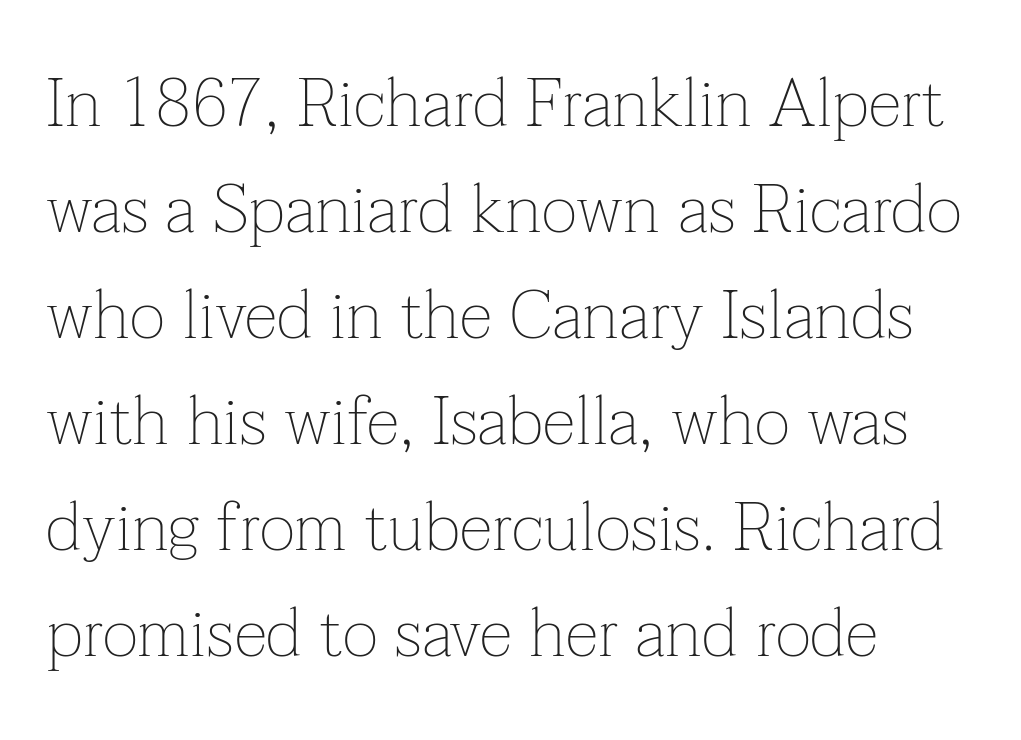
The image shows 68 px thin serif type, upright; set left-aligned, normal line spacing (1.56x), normal letter spacing, not underlined; low stroke contrast and a medium x-height.
